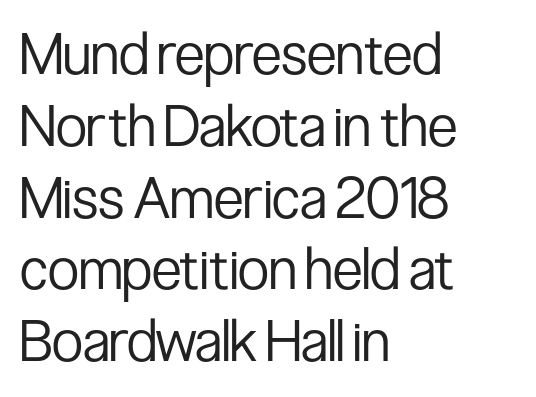
{"serif": "no", "italic": "no", "bold": "no", "weight": "regular", "width": "condensed", "stroke_contrast": "low", "x_height": "medium", "monospaced": "no", "underline": "no", "align": "left", "line_spacing": "normal", "line_spacing_ratio": 1.26, "letter_spacing": "normal", "letter_spacing_em": 0.0, "glyph_px": 57}
